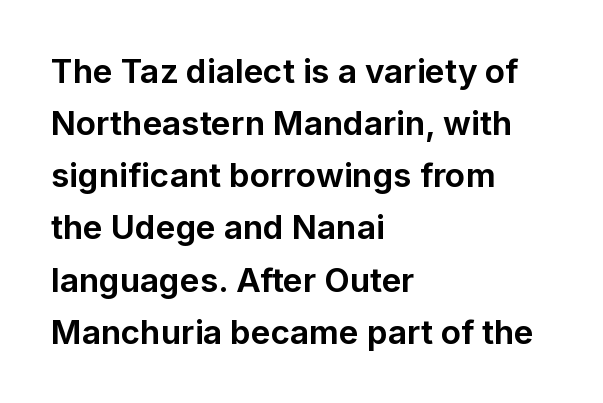
Q: Is the text bold? A: Yes.
Q: Is the text italic (slanted)? A: No, it is upright.
Q: Is the typeface a serif or a sans-serif typeface? A: Sans-serif.
Q: Is the text underlined? A: No.
Q: How is the paragraph aligned? A: Left-aligned.
Q: Is the spacing between letters normal or unusually wide? A: Normal.
Q: Is the spacing between lines tight, normal or loose? A: Normal.
Q: Width (condensed, normal, or wide)? A: Normal.
Q: Stroke contrast? A: Low.
Q: x-height? A: Medium.
Q: Monospaced? A: No.
